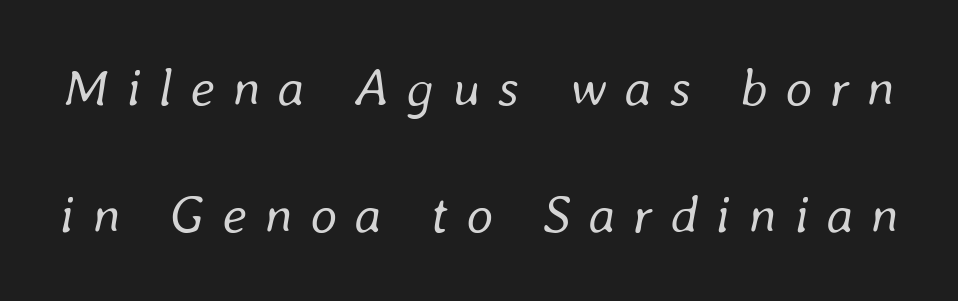
Q: Is the text bold? A: No.
Q: Is the text italic (slanted)? A: Yes, it leans right by about 8 degrees.
Q: Is the text underlined? A: No.
Q: Is the spacing between letters normal or unusually wide? A: Unusually wide.
Q: Is the spacing between lines tight, normal or loose? A: Loose.
Q: Width (condensed, normal, or wide)? A: Normal.
Q: Stroke contrast? A: Low.
Q: x-height? A: Medium.
Q: Monospaced? A: No.
